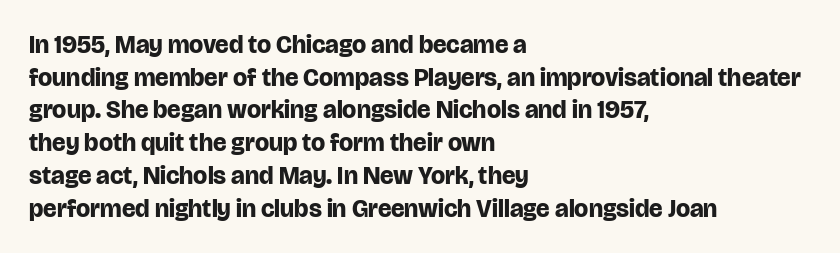
You could call the tracking neutral — neither tight nor loose. Ordinary non-slanted type is in use. Heavy, bold letterforms. Does the copy run flush right? No — it runs flush left. Regular leading.
